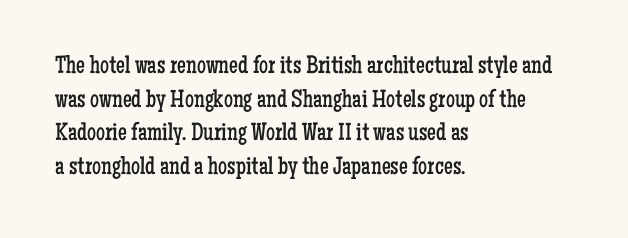
The image shows 25 px text type, upright; set left-aligned, normal line spacing (1.35x), normal letter spacing, not underlined.
